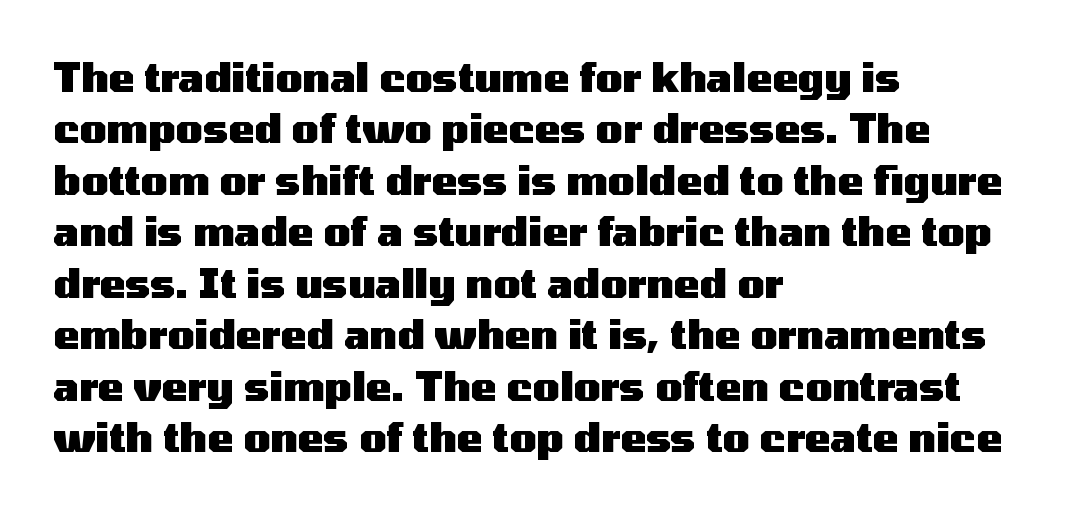
Q: Is the text bold? A: Yes.
Q: Is the text italic (slanted)? A: No, it is upright.
Q: Is the typeface a serif or a sans-serif typeface? A: Sans-serif.
Q: Is the text underlined? A: No.
Q: How is the paragraph aligned? A: Left-aligned.
Q: Is the spacing between letters normal or unusually wide? A: Normal.
Q: Is the spacing between lines tight, normal or loose? A: Normal.
Q: Width (condensed, normal, or wide)? A: Wide.
Q: Stroke contrast? A: Medium.
Q: x-height? A: Medium.
Q: Monospaced? A: No.
